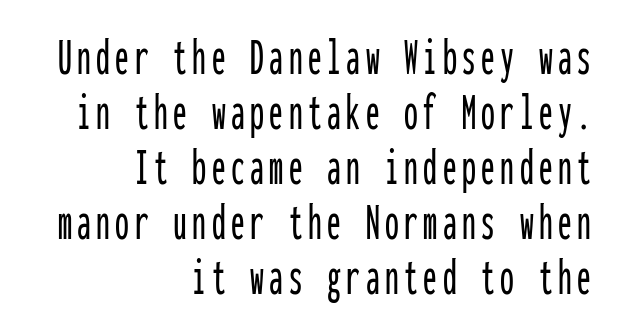
Q: Is the text italic (slanted)? A: No, it is upright.
Q: Is the typeface a serif or a sans-serif typeface? A: Sans-serif.
Q: Is the text underlined? A: No.
Q: How is the paragraph aligned? A: Right-aligned.
Q: Is the spacing between lines tight, normal or loose? A: Tight.
Q: Width (condensed, normal, or wide)? A: Condensed.
Q: Stroke contrast? A: Low.
Q: x-height? A: Medium.
Q: Monospaced? A: Yes.
